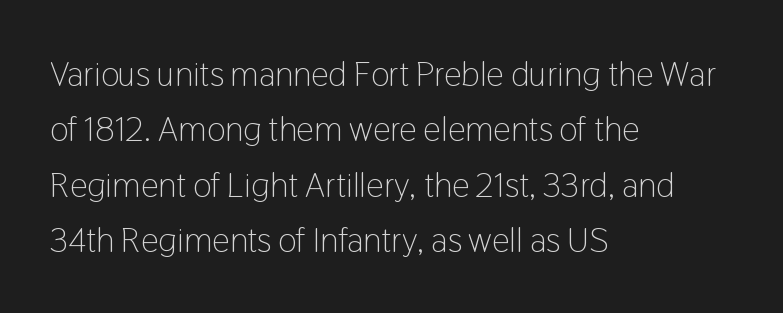
Q: Is the text bold? A: No.
Q: Is the text italic (slanted)? A: No, it is upright.
Q: Is the typeface a serif or a sans-serif typeface? A: Sans-serif.
Q: Is the text underlined? A: No.
Q: How is the paragraph aligned? A: Left-aligned.
Q: Is the spacing between letters normal or unusually wide? A: Normal.
Q: Is the spacing between lines tight, normal or loose? A: Normal.
Q: Width (condensed, normal, or wide)? A: Condensed.
Q: Stroke contrast? A: Low.
Q: x-height? A: Medium.
Q: Monospaced? A: No.
